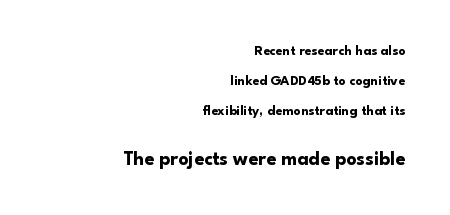
Q: Is the text bold? A: Yes.
Q: Is the text italic (slanted)? A: No, it is upright.
Q: Is the text underlined? A: No.
Q: How is the paragraph aligned? A: Right-aligned.
Q: Is the spacing between letters normal or unusually wide? A: Normal.
Q: Is the spacing between lines tight, normal or loose? A: Loose.
Q: Which block of text is set in a larger size, the first (top) or the second (bottom)? A: The second (bottom) one.
